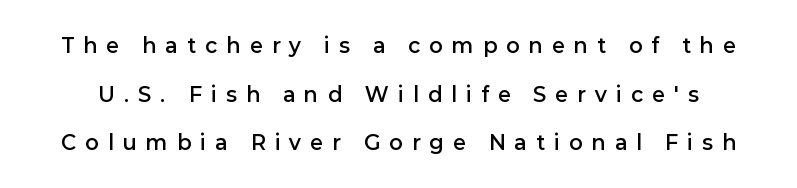
The image shows 20 px text type, upright; set loose line spacing (2.43x), unusually wide letter spacing (+0.47 em), not underlined.
